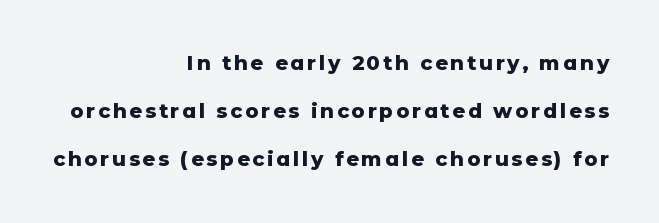
Q: Is the text bold? A: Yes.
Q: Is the text italic (slanted)? A: No, it is upright.
Q: Is the text underlined? A: No.
Q: How is the paragraph aligned? A: Right-aligned.
Q: Is the spacing between lines tight, normal or loose? A: Loose.
